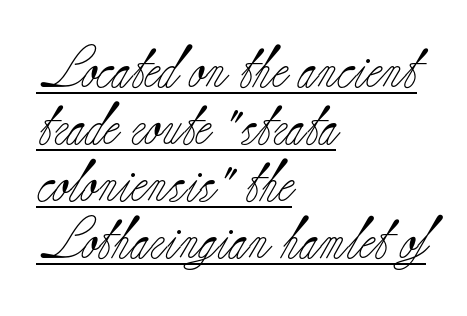
The image shows 42 px light serif type; set left-aligned, normal line spacing (1.36x), normal letter spacing, underlined; low stroke contrast and a small x-height.
